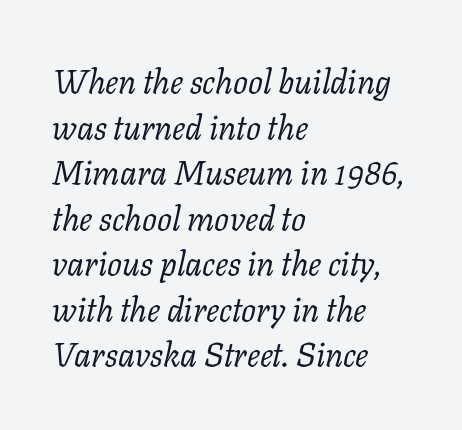
Standard letterfit; no display-style spreading of the glyphs. Counters stay open thanks to moderate or lighter strokes. The face used here is proportionally spaced, like ordinary book or web type. A clean baseline with only descenders dipping below it. Compared with a centered layout, this one pins lines to the left instead.
